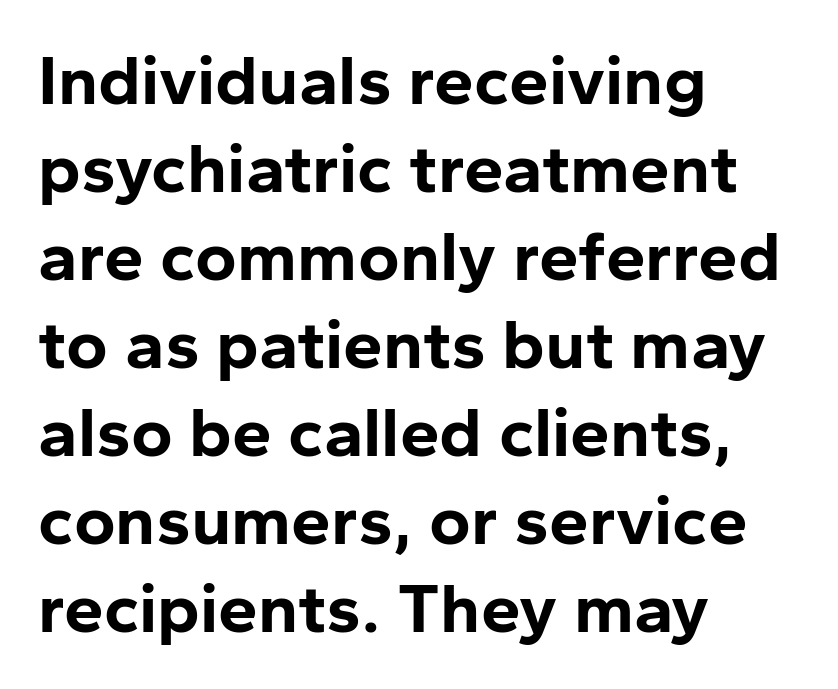
The image shows 71 px bold sans-serif type, upright; set left-aligned, line spacing 1.24x, normal letter spacing, not underlined; low stroke contrast and a medium x-height.
